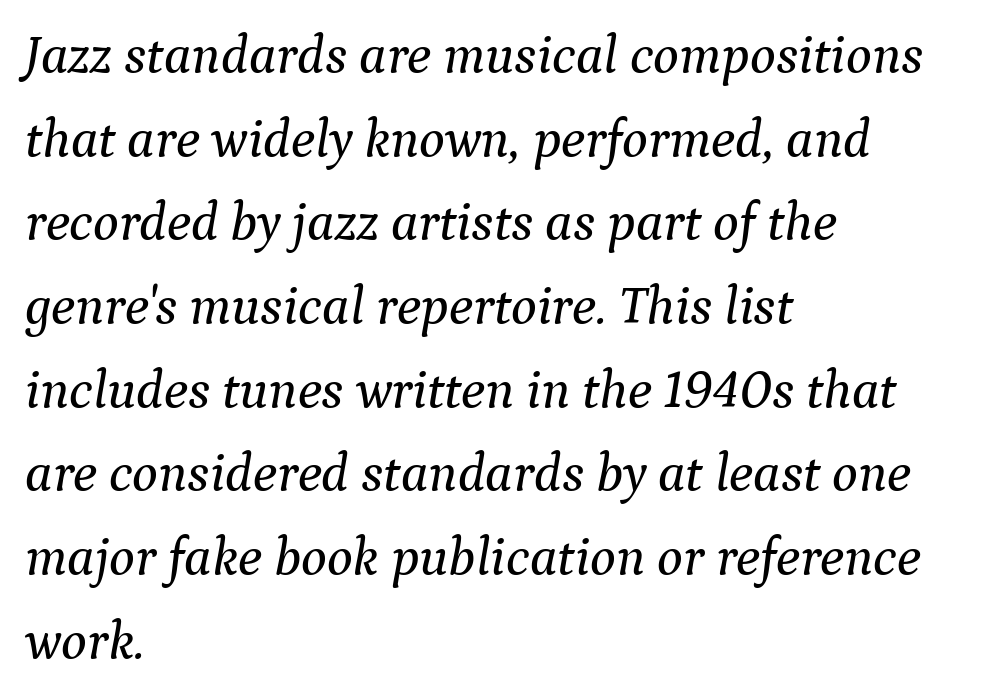
Line beginnings align vertically; line endings do not. The space beneath each line is pristine and unruled. Does the type have serifs? Yes, each stem ends in a small foot. Does the leading feel generous? No, just average. The face used here has a pronounced slope to its letters.
